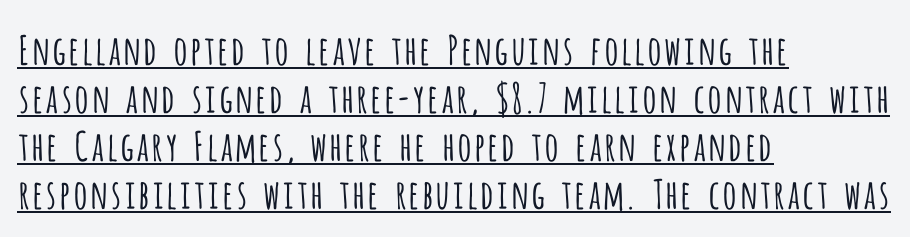
Q: Is the text bold? A: No.
Q: Is the text italic (slanted)? A: No, it is upright.
Q: Is the typeface a serif or a sans-serif typeface? A: Sans-serif.
Q: Is the text underlined? A: Yes.
Q: How is the paragraph aligned? A: Left-aligned.
Q: Is the spacing between letters normal or unusually wide? A: Normal.
Q: Width (condensed, normal, or wide)? A: Condensed.
Q: Stroke contrast? A: Low.
Q: x-height? A: Large.
Q: Monospaced? A: No.
